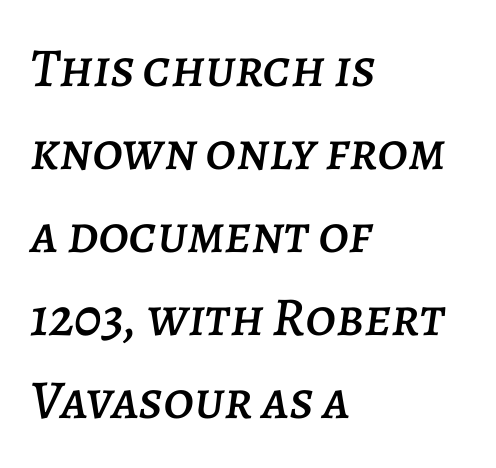
Q: Is the text italic (slanted)? A: Yes, it leans right by about 7 degrees.
Q: Is the text underlined? A: No.
Q: How is the paragraph aligned? A: Left-aligned.
Q: Is the spacing between letters normal or unusually wide? A: Normal.
Q: Is the spacing between lines tight, normal or loose? A: Normal.
Q: Width (condensed, normal, or wide)? A: Normal.
Q: Stroke contrast? A: Low.
Q: x-height? A: Large.
Q: Monospaced? A: No.
